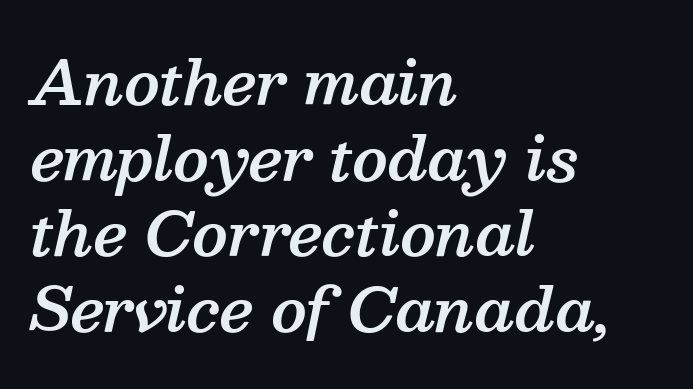
The paragraph has a hard left edge and a soft right edge. The string is rendered with underlining switched off. Character widths vary here, with narrow letters taking less room than wide ones. Firm but not heavy-handed strokes: this text is semibold.
